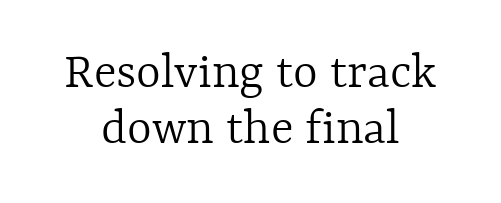
The image shows 53 px light type, upright; set centered, tight line spacing (1.05x), normal letter spacing, not underlined; a medium x-height.
